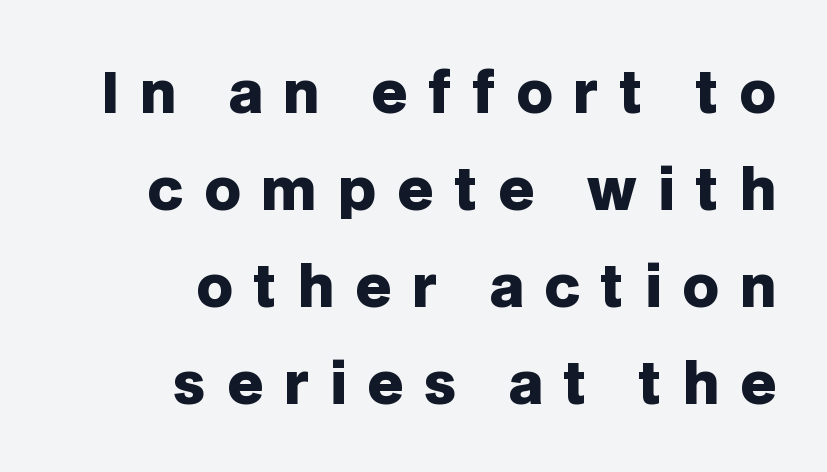
{"serif": "no", "italic": "no", "bold": "yes", "weight": "heavy", "width": "normal", "stroke_contrast": "low", "x_height": "large", "monospaced": "no", "underline": "no", "align": "right", "line_spacing_ratio": 1.73, "letter_spacing": "wide", "letter_spacing_em": 0.37, "glyph_px": 56}
